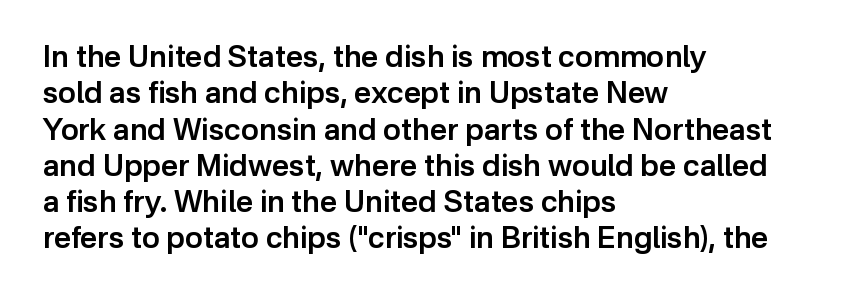
{"serif": "no", "italic": "no", "bold": "semi", "weight": "semibold", "width": "normal", "stroke_contrast": "low", "x_height": "medium", "monospaced": "no", "underline": "no", "align": "left", "line_spacing_ratio": 1.21, "letter_spacing": "normal", "letter_spacing_em": 0.0, "glyph_px": 30}
